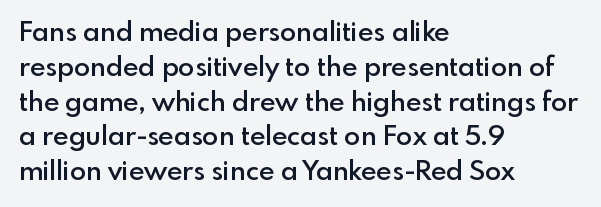
Q: Is the text bold? A: Semi-bold.
Q: Is the text italic (slanted)? A: No, it is upright.
Q: Is the text underlined? A: No.
Q: How is the paragraph aligned? A: Left-aligned.
Q: Is the spacing between letters normal or unusually wide? A: Normal.
Q: Is the spacing between lines tight, normal or loose? A: Normal.
